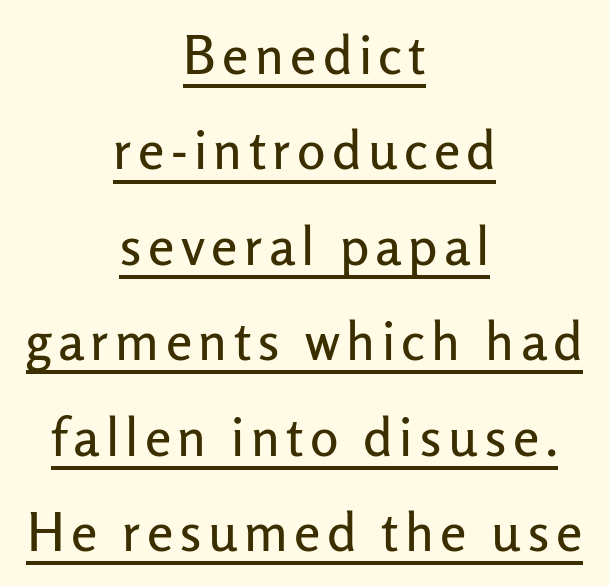
{"serif": "no", "italic": "no", "width": "normal", "stroke_contrast": "low", "x_height": "medium", "monospaced": "no", "underline": "yes", "align": "center", "line_spacing_ratio": 1.8, "glyph_px": 53}
